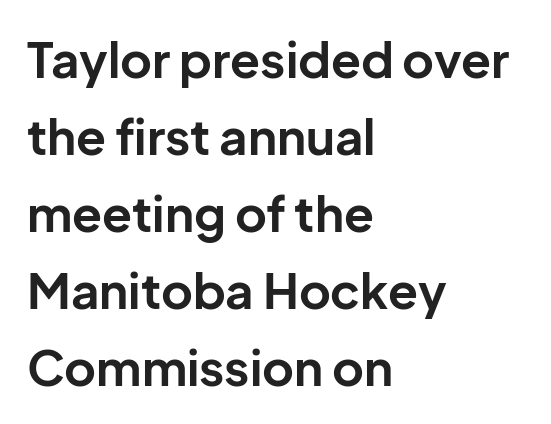
Q: Is the text bold? A: Yes.
Q: Is the text italic (slanted)? A: No, it is upright.
Q: Is the typeface a serif or a sans-serif typeface? A: Sans-serif.
Q: Is the text underlined? A: No.
Q: How is the paragraph aligned? A: Left-aligned.
Q: Is the spacing between letters normal or unusually wide? A: Normal.
Q: Is the spacing between lines tight, normal or loose? A: Normal.
Q: Width (condensed, normal, or wide)? A: Normal.
Q: Stroke contrast? A: Low.
Q: x-height? A: Medium.
Q: Monospaced? A: No.
